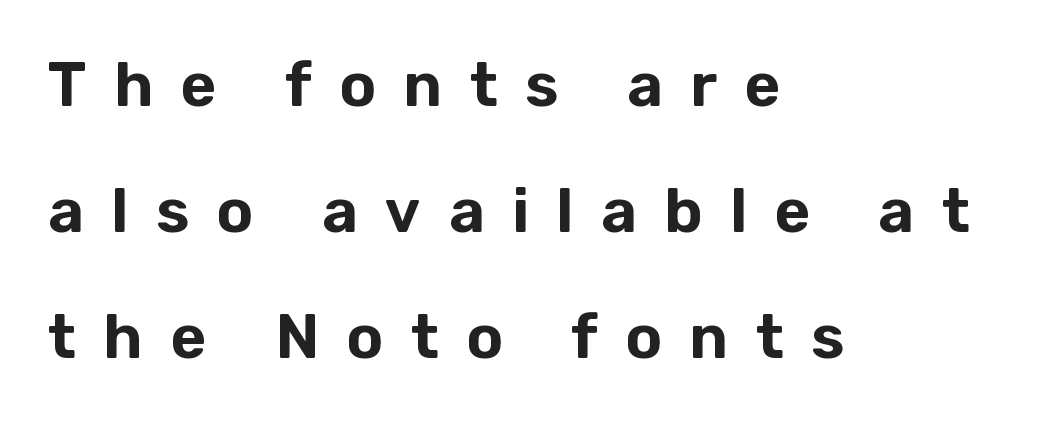
Vertically, the passage feels expansive, rows floating well apart. In terms of posture, this sample is upright. This rendering widens character spacing well past its baseline value. The baseline area is clear.
